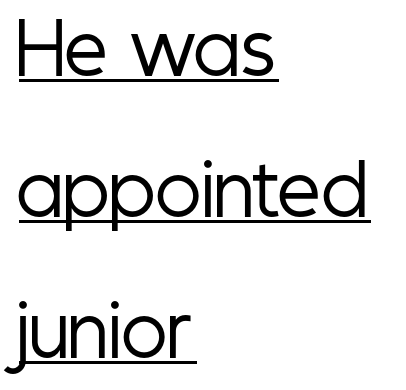
The image shows 69 px regular-weight, condensed sans-serif type, upright; set left-aligned, loose line spacing (2.04x), normal letter spacing, underlined; low stroke contrast and a medium x-height.
